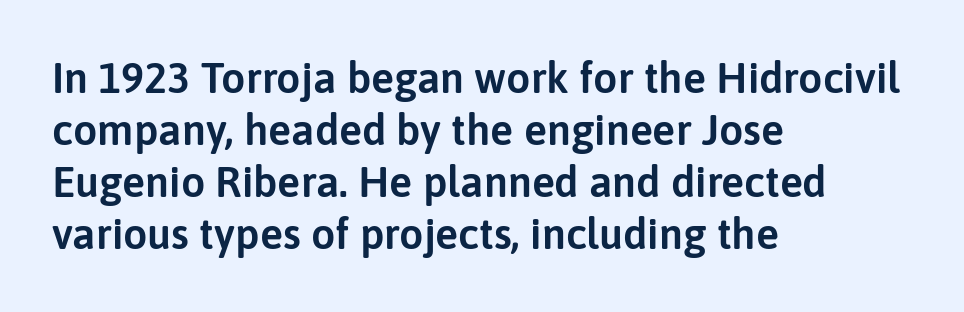
{"serif": "no", "italic": "no", "width": "normal", "stroke_contrast": "low", "x_height": "medium", "monospaced": "no", "underline": "no", "align": "left", "line_spacing_ratio": 1.21, "letter_spacing": "normal", "letter_spacing_em": 0.0, "glyph_px": 43}
